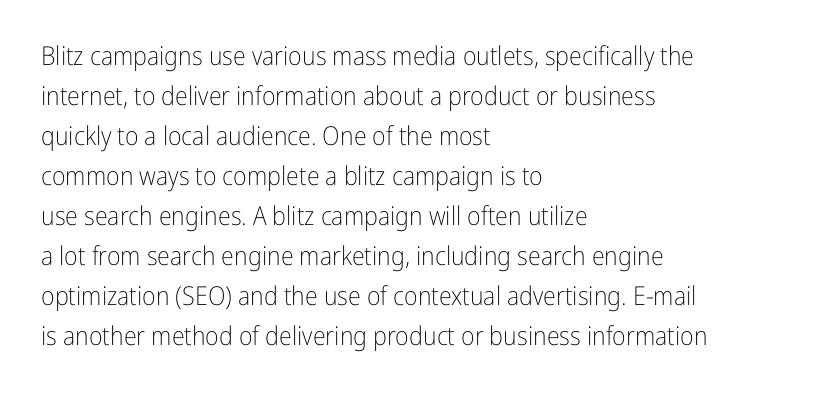
Descender tails drop into unmarked territory. Stroke mass is kept to a normal reading level or below. Default kerning and tracking; the words read as compact shapes. Teacher's note: observe the even left margin — that is flush-left alignment.
